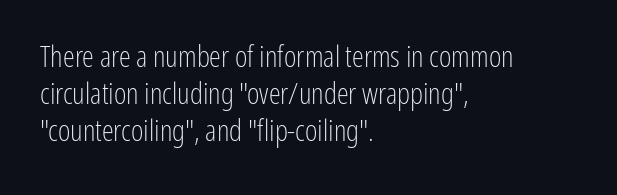
The image shows 30 px light, condensed sans-serif type, upright; set left-aligned, line spacing 1.24x, normal letter spacing, not underlined; low stroke contrast and a medium x-height.
